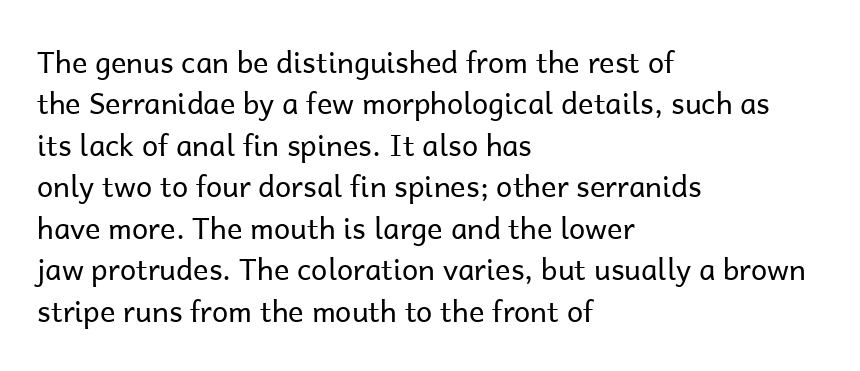
{"serif": "no", "italic": "no", "bold": "no", "weight": "regular", "width": "normal", "stroke_contrast": "low", "x_height": "medium", "monospaced": "no", "underline": "no", "align": "left", "line_spacing": "normal", "line_spacing_ratio": 1.43, "letter_spacing": "normal", "letter_spacing_em": 0.0, "glyph_px": 29}
